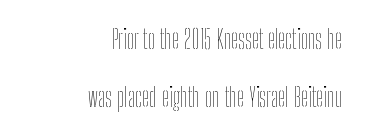
The passage shown stacks its lines with a broad gap. A flush-right, rag-left setting is used for this passage. Weight: not bold — regular or lighter. A typesetter would call this zero additional tracking. Check the space under the baseline: it is left empty. The type sits square on the baseline with zero lean.
